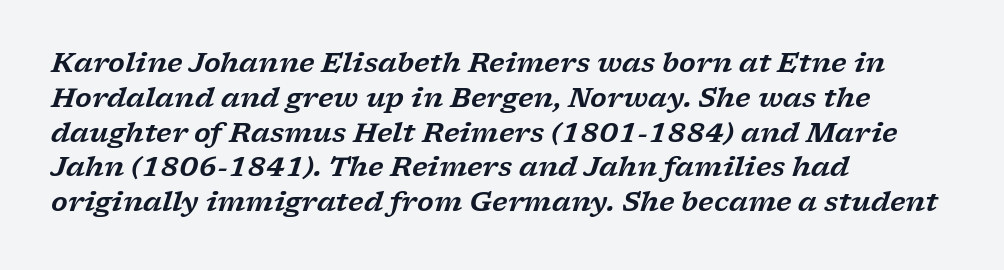
Whoever set this chose a conventional vertical rhythm. The lettering tilts uniformly, giving the passage an italic look. Each row of text sits above clean, open space. These lines are set flush left with a ragged right edge. The rendering keeps characters at their native spacing.
